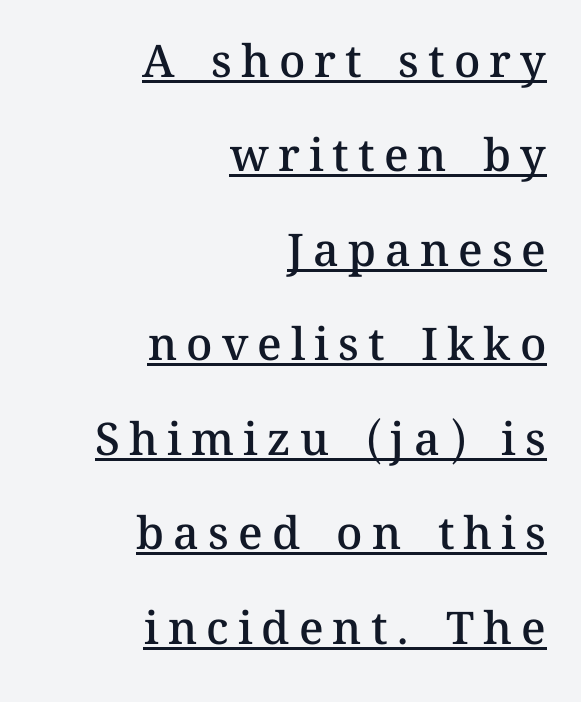
The image shows 45 px semibold type, upright; set right-aligned, loose line spacing (2.1x), unusually wide letter spacing (+0.2 em), underlined; medium stroke contrast and a medium x-height.
